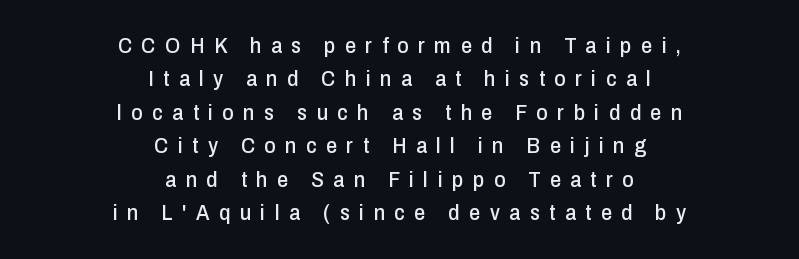
The image shows 22 px text type, upright; set centered, normal line spacing (1.52x), unusually wide letter spacing (+0.43 em), not underlined.
